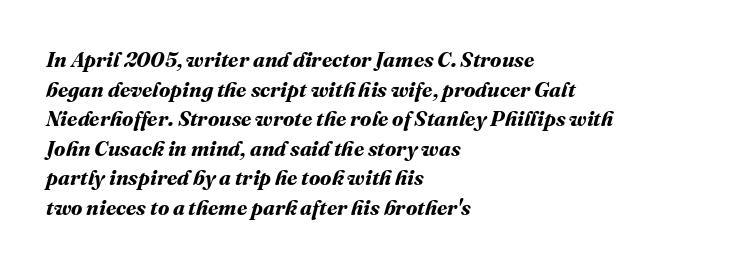
This sample uses plain, unmodified letter spacing. Plain, unruled lines of type. Notice how the passage keeps a crisp vertical edge on the left only. The line-height multiplier appears to be the usual default. You'd pick this weight for a headline — it's a proper bold.
